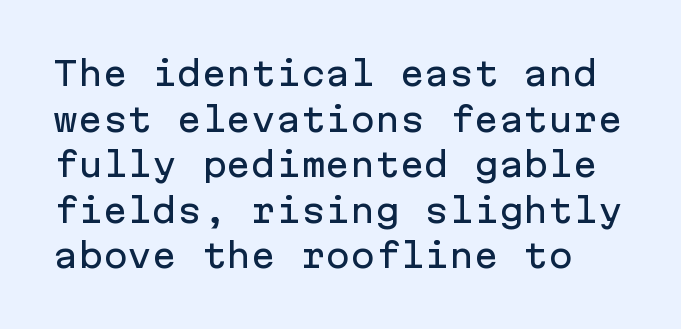
Nobody touched the tracking dial on this one. Is this a fixed-width face? Yes — each glyph sits in an identical cell. This sample uses a sans-serif face. A bare baseline throughout the passage. Students, observe: this is what conventionally led text looks like. Unlike italic type, these characters show no tilt at all.
